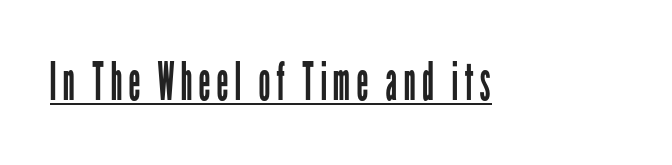
The face used here is proportionally spaced, like ordinary book or web type. The glyphs in this specimen are sans serif. Every character sits straight up, as roman type does. The string is rendered with underlining switched on.
